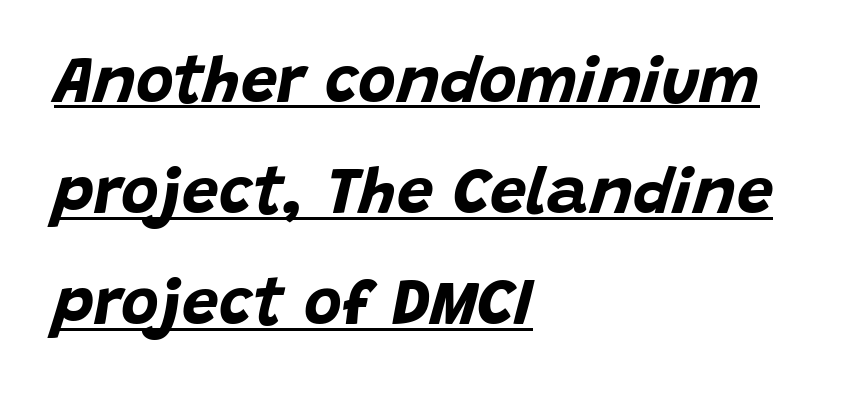
The image shows 65 px bold type, italic (leaning right); set left-aligned, line spacing 1.71x, normal letter spacing, underlined; low stroke contrast and a large x-height.
